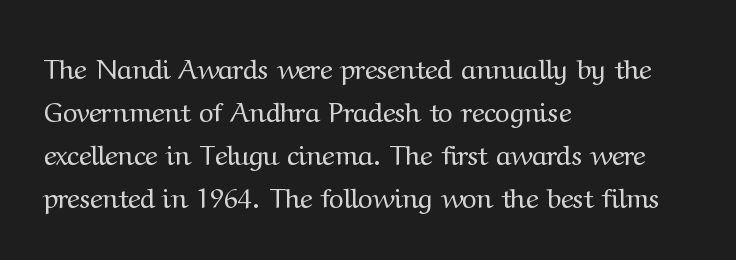
Q: Is the text bold? A: No.
Q: Is the text italic (slanted)? A: No, it is upright.
Q: Is the typeface a serif or a sans-serif typeface? A: Serif.
Q: Is the text underlined? A: No.
Q: How is the paragraph aligned? A: Left-aligned.
Q: Is the spacing between letters normal or unusually wide? A: Normal.
Q: Is the spacing between lines tight, normal or loose? A: Normal.
Q: Width (condensed, normal, or wide)? A: Normal.
Q: Stroke contrast? A: Medium.
Q: x-height? A: Medium.
Q: Monospaced? A: No.
